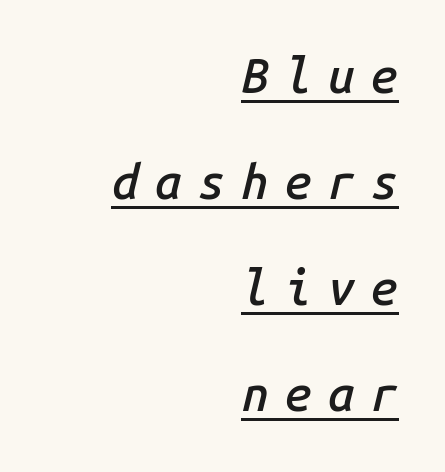
On the weight axis this lands at semibold, roughly 600. Every row of glyphs terminates at an identical x-position on the right. You could fit nearly another row in the gap between these rows. Underlining? Definitely there. Letter spacing: wide.
